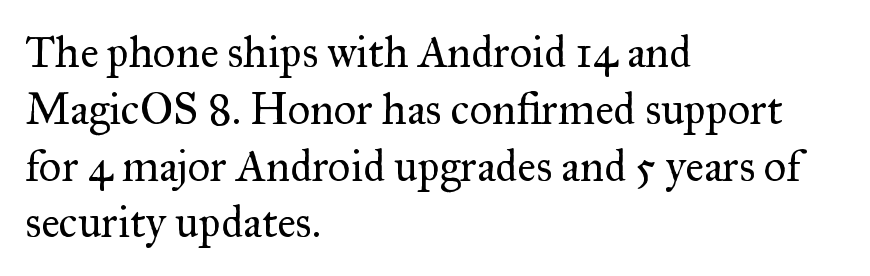
Every stem runs plumb, perpendicular to the baseline. The rendering uses natural spacing where letterforms have individual widths. The face used here is seriffed, in the tradition of book romans. The setting favours the left margin, as ordinary paragraphs usually do.
